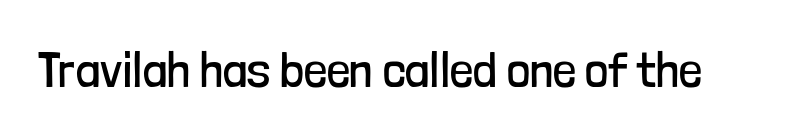
Q: Is the text bold? A: No.
Q: Is the text italic (slanted)? A: No, it is upright.
Q: Is the typeface a serif or a sans-serif typeface? A: Sans-serif.
Q: Is the text underlined? A: No.
Q: Is the spacing between letters normal or unusually wide? A: Normal.
Q: Width (condensed, normal, or wide)? A: Condensed.
Q: Stroke contrast? A: Low.
Q: x-height? A: Medium.
Q: Monospaced? A: No.
